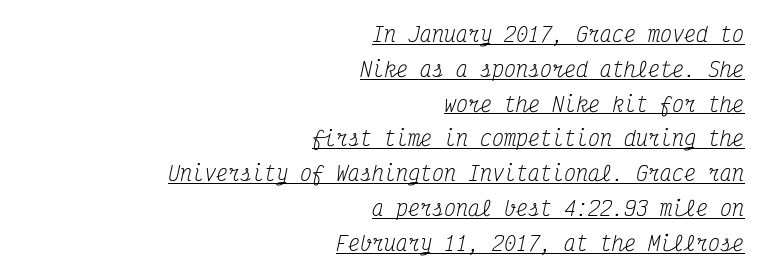
{"italic": "yes", "lean": "right", "slant_degrees": 12, "bold": "no", "underline": "yes", "align": "right", "line_spacing_ratio": 1.74, "letter_spacing": "normal", "letter_spacing_em": 0.0, "glyph_px": 20}
